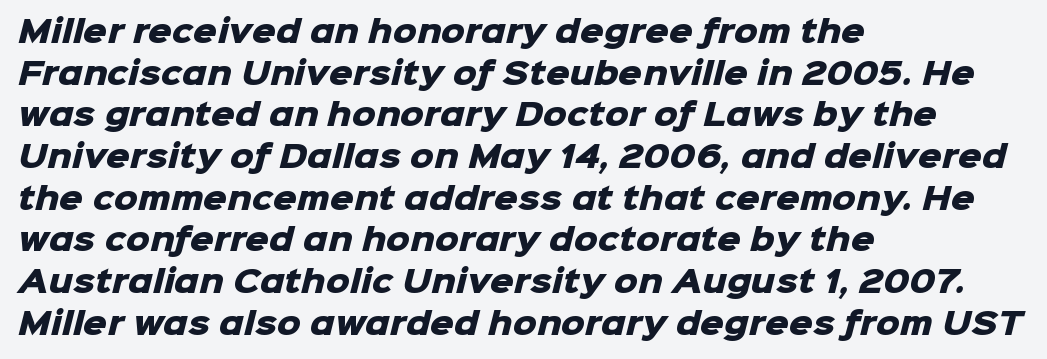
{"serif": "no", "bold": "yes", "weight": "heavy", "width": "normal", "stroke_contrast": "low", "x_height": "medium", "monospaced": "no", "underline": "no", "align": "left", "line_spacing": "normal", "line_spacing_ratio": 1.39, "letter_spacing": "normal", "letter_spacing_em": 0.0, "glyph_px": 30}
